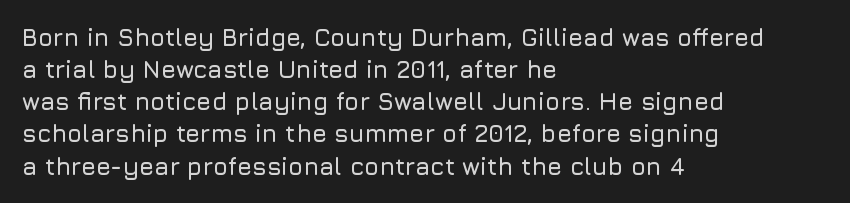
The image shows 24 px text type, upright; set left-aligned, normal line spacing (1.34x), normal letter spacing, not underlined.
